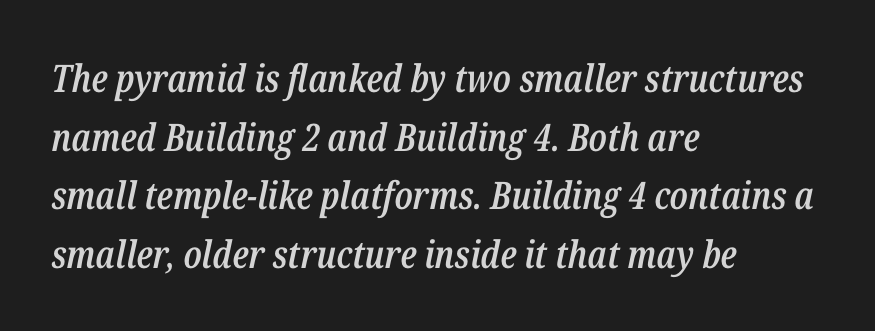
The vertical gap from one line to the next is medium. The paragraph shown leans on its left margin. Just letters on the line, the space beneath them empty. These lines were composed using italics. The type is set solid horizontally, with unmodified tracking.
